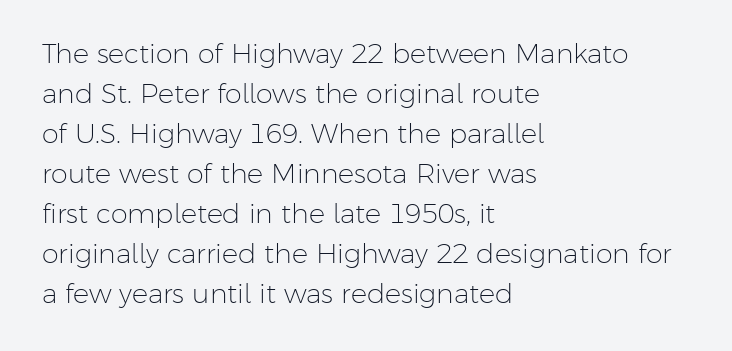
Italic: no, the glyphs are upright roman. Observe the ordinary spacing: letters are neighbours, not strangers. Line spacing here is normal. The zone under the glyphs is completely vacant. These lines stack with their left ends in a neat column.
